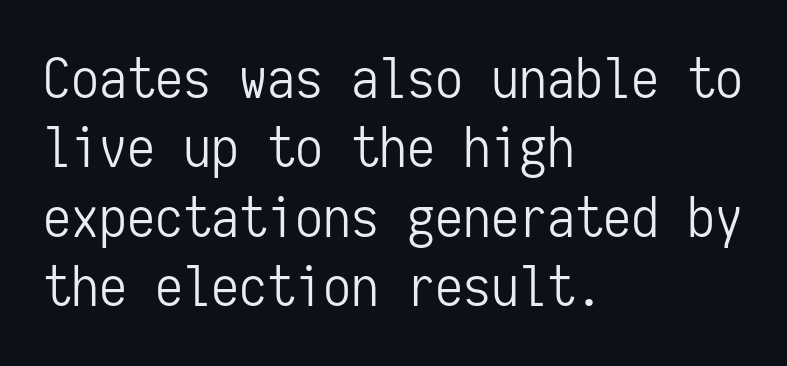
Ascenders rise straight up at ninety degrees. On a weight scale, this lands at 450 or below. Casual observation: everything's shoved over to the left. No extra tracking has been applied to these lines.
